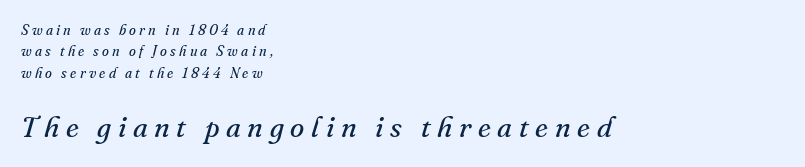
Q: Is the text bold? A: No.
Q: Is the text italic (slanted)? A: Yes, it leans right by about 16 degrees.
Q: Is the typeface a serif or a sans-serif typeface? A: Serif.
Q: Is the text underlined? A: No.
Q: How is the paragraph aligned? A: Left-aligned.
Q: Is the spacing between letters normal or unusually wide? A: Unusually wide.
Q: Is the spacing between lines tight, normal or loose? A: Normal.
Q: Which block of text is set in a larger size, the first (top) or the second (bottom)? A: The second (bottom) one.
Q: Width (condensed, normal, or wide)? A: Normal.
Q: Stroke contrast? A: Medium.
Q: x-height? A: Small.
Q: Monospaced? A: No.
